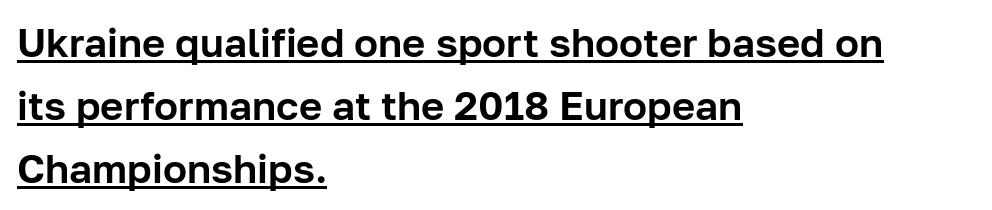
Quick note: not italic, upright. Is there much room between lines? A standard amount, neither cramped nor airy. You can tell from the bare stems that sans-serif type was used. Somebody hit Ctrl+U on this one — the words are underlined. These lines keep a tight, regular rhythm from letter to letter.
